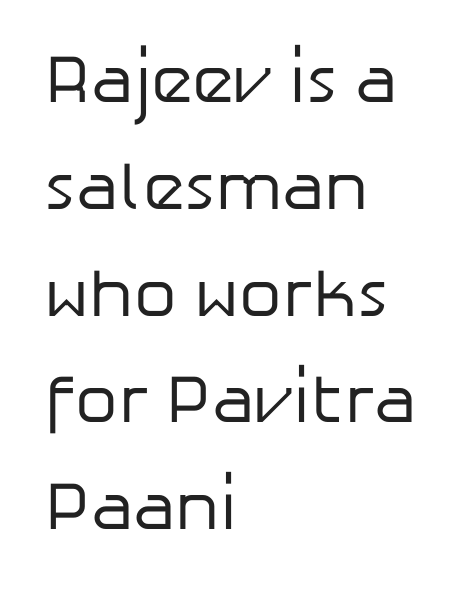
{"serif": "no", "italic": "no", "bold": "no", "weight": "regular", "width": "normal", "stroke_contrast": "low", "x_height": "medium", "monospaced": "no", "underline": "no", "align": "left", "line_spacing": "normal", "line_spacing_ratio": 1.57, "letter_spacing": "normal", "letter_spacing_em": 0.0, "glyph_px": 68}
